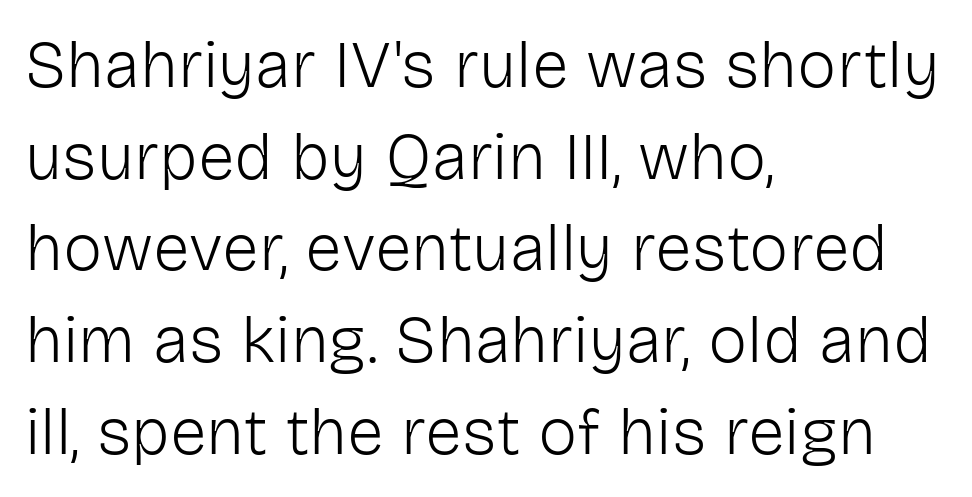
Q: Is the text bold? A: No.
Q: Is the text italic (slanted)? A: No, it is upright.
Q: Is the typeface a serif or a sans-serif typeface? A: Sans-serif.
Q: Is the text underlined? A: No.
Q: How is the paragraph aligned? A: Left-aligned.
Q: Is the spacing between letters normal or unusually wide? A: Normal.
Q: Is the spacing between lines tight, normal or loose? A: Normal.
Q: Width (condensed, normal, or wide)? A: Normal.
Q: Stroke contrast? A: Low.
Q: x-height? A: Medium.
Q: Monospaced? A: No.
